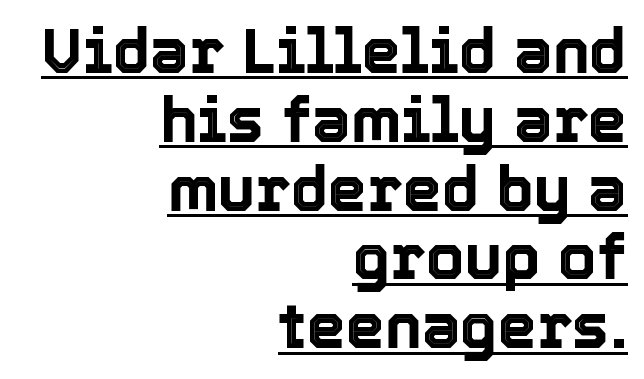
The image shows 62 px text type, upright; set right-aligned, tight line spacing (1.11x), normal letter spacing, underlined; a medium x-height.
